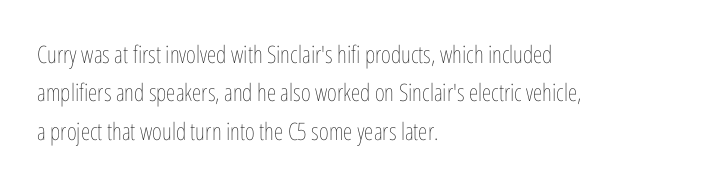
The image shows 24 px text type, upright; set left-aligned, normal line spacing (1.6x), normal letter spacing, not underlined.
